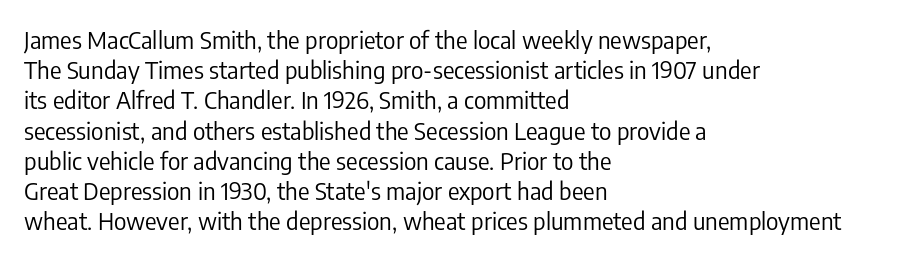
{"italic": "no", "bold": "no", "underline": "no", "align": "left", "line_spacing": "normal", "line_spacing_ratio": 1.26, "letter_spacing": "normal", "letter_spacing_em": 0.0, "glyph_px": 24}
